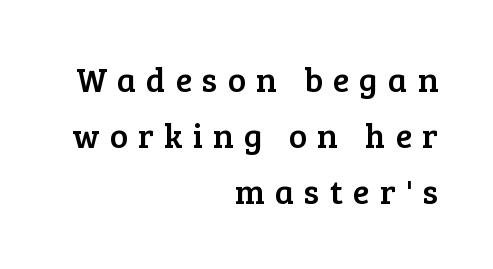
{"serif": "yes", "italic": "no", "width": "normal", "stroke_contrast": "low", "x_height": "medium", "monospaced": "no", "underline": "no", "align": "right", "line_spacing": "normal", "line_spacing_ratio": 1.64, "letter_spacing": "wide", "letter_spacing_em": 0.3, "glyph_px": 34}
